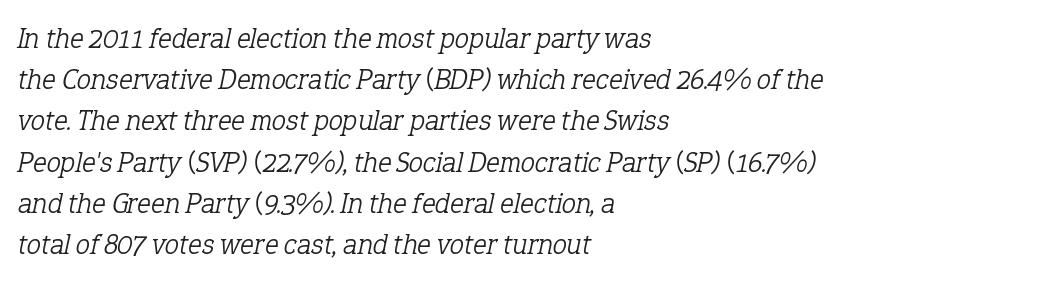
Q: Is the text bold? A: No.
Q: Is the text italic (slanted)? A: Yes, it leans right by about 12 degrees.
Q: Is the typeface a serif or a sans-serif typeface? A: Serif.
Q: Is the text underlined? A: No.
Q: How is the paragraph aligned? A: Left-aligned.
Q: Is the spacing between letters normal or unusually wide? A: Normal.
Q: Is the spacing between lines tight, normal or loose? A: Normal.
Q: Width (condensed, normal, or wide)? A: Normal.
Q: Stroke contrast? A: Low.
Q: x-height? A: Medium.
Q: Monospaced? A: No.
